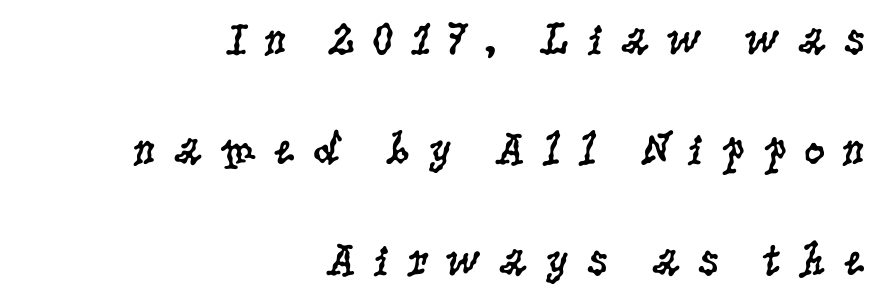
Looks like regular typesetting: each glyph gets only the width it needs. The cut favours lightness, reaching ordinary text weight at its darkest. Just letters on the line, the space beneath them empty. The typeface chosen for these lines features serifs.
